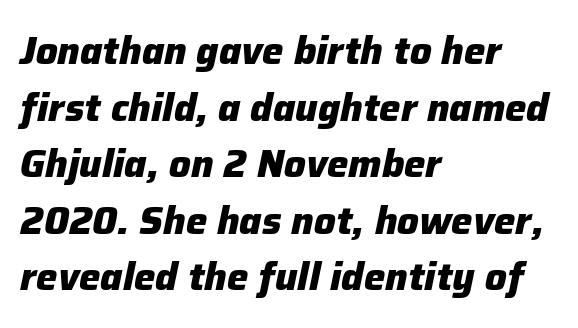
Q: Is the text bold? A: Yes.
Q: Is the text italic (slanted)? A: Yes, it leans right by about 12 degrees.
Q: Is the text underlined? A: No.
Q: How is the paragraph aligned? A: Left-aligned.
Q: Is the spacing between letters normal or unusually wide? A: Normal.
Q: Is the spacing between lines tight, normal or loose? A: Normal.
Q: Width (condensed, normal, or wide)? A: Normal.
Q: Stroke contrast? A: Low.
Q: x-height? A: Medium.
Q: Monospaced? A: No.
